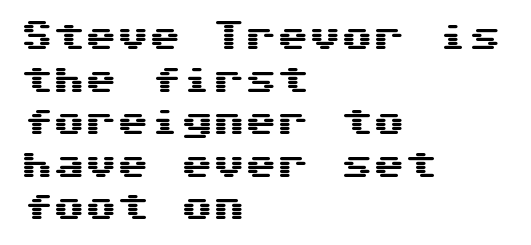
The image shows 32 px wide sans-serif type, upright, monospaced; set left-aligned, normal line spacing (1.33x), normal letter spacing, not underlined; medium stroke contrast and a medium x-height.
